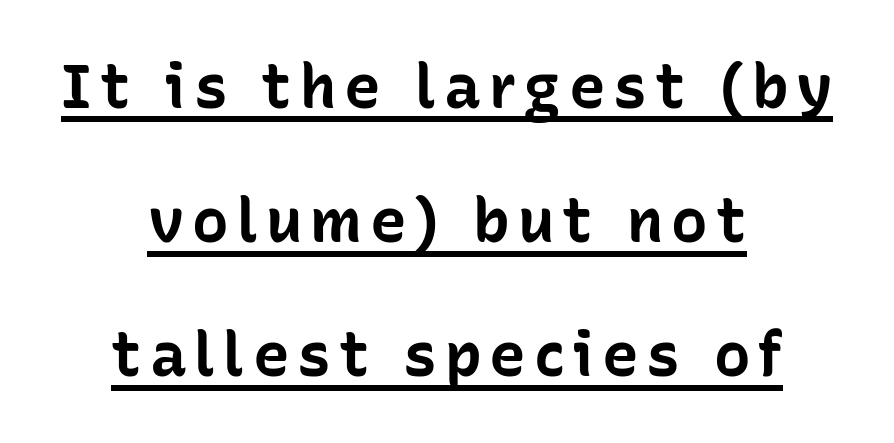
These lines are rendered in a variable-pitch font. Caption: bold face, heavy strokes. This is sans-serif lettering, the kind often seen on screens and signage. In terms of leading, this rendering errs on the spacious side.
